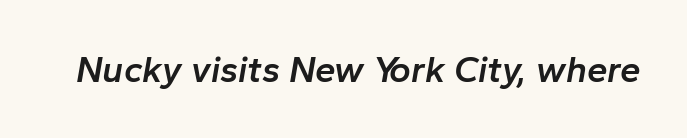
{"italic": "yes", "lean": "right", "slant_degrees": 10, "bold": "semi", "weight": "semibold", "width": "normal", "stroke_contrast": "low", "x_height": "medium", "monospaced": "no", "underline": "no", "letter_spacing": "normal", "letter_spacing_em": 0.0, "glyph_px": 37}
